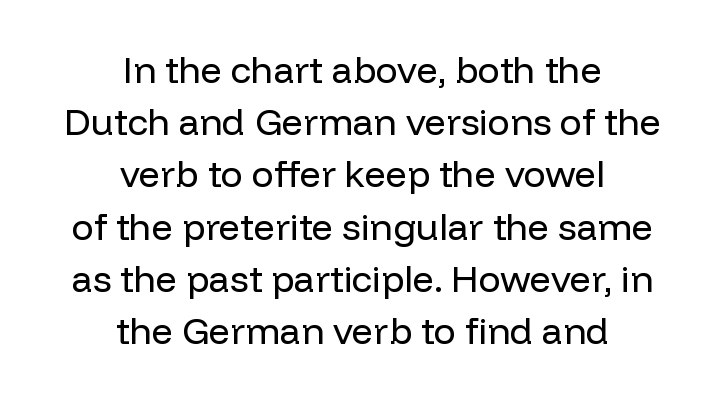
Q: Is the text bold? A: No.
Q: Is the text italic (slanted)? A: No, it is upright.
Q: Is the typeface a serif or a sans-serif typeface? A: Sans-serif.
Q: Is the text underlined? A: No.
Q: How is the paragraph aligned? A: Centered.
Q: Is the spacing between letters normal or unusually wide? A: Normal.
Q: Is the spacing between lines tight, normal or loose? A: Normal.
Q: Width (condensed, normal, or wide)? A: Normal.
Q: Stroke contrast? A: Low.
Q: x-height? A: Medium.
Q: Monospaced? A: No.
